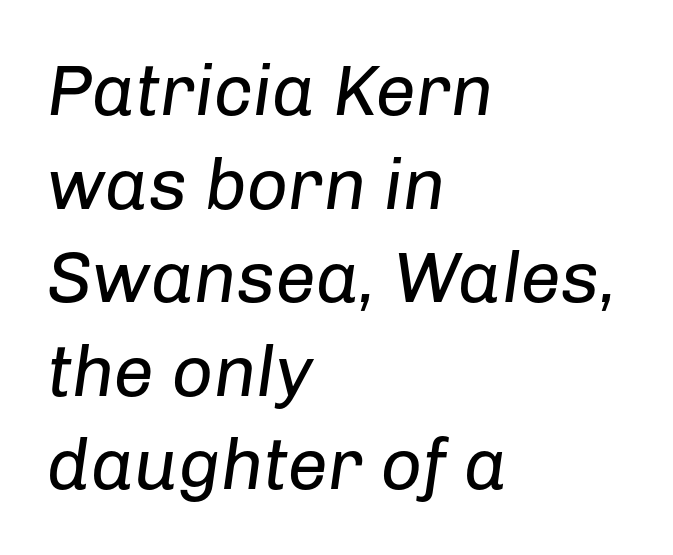
{"italic": "yes", "lean": "right", "slant_degrees": 8, "bold": "no", "weight": "regular", "width": "normal", "stroke_contrast": "low", "x_height": "medium", "monospaced": "no", "underline": "no", "align": "left", "line_spacing": "normal", "line_spacing_ratio": 1.3, "letter_spacing": "normal", "letter_spacing_em": 0.0, "glyph_px": 72}
